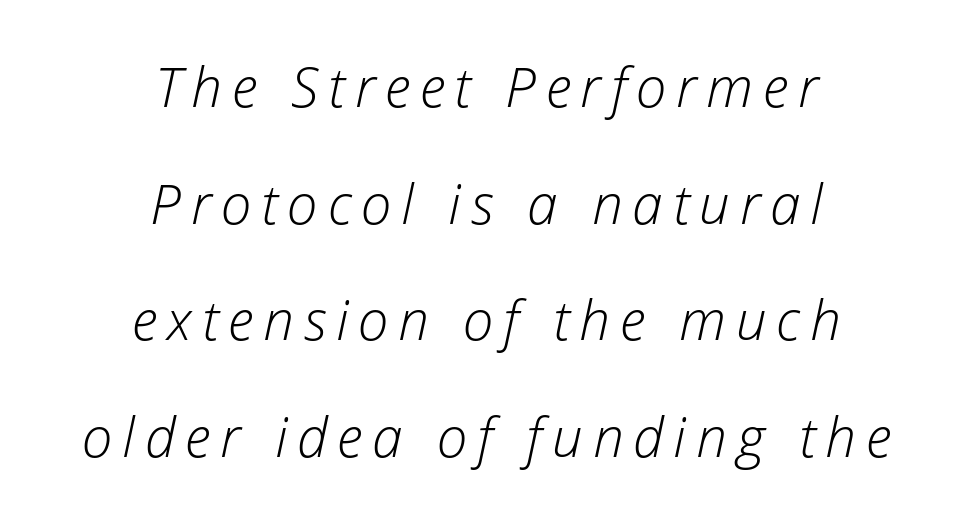
{"italic": "yes", "lean": "right", "slant_degrees": 12, "bold": "no", "weight": "light", "width": "normal", "stroke_contrast": "low", "x_height": "medium", "monospaced": "no", "underline": "no", "align": "center", "line_spacing": "loose", "line_spacing_ratio": 2.12, "glyph_px": 55}
